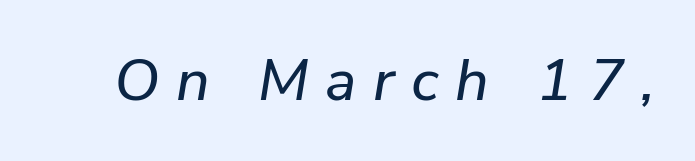
{"italic": "yes", "lean": "right", "slant_degrees": 9, "width": "normal", "stroke_contrast": "low", "x_height": "medium", "monospaced": "no", "underline": "no", "letter_spacing": "wide", "letter_spacing_em": 0.28, "glyph_px": 59}
